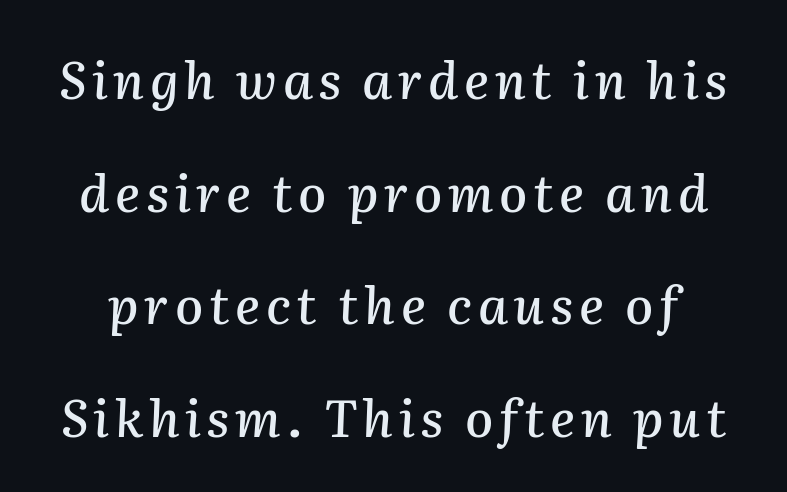
Q: Is the text italic (slanted)? A: Yes, it leans right by about 2 degrees.
Q: Is the text underlined? A: No.
Q: Is the spacing between lines tight, normal or loose? A: Loose.
Q: Width (condensed, normal, or wide)? A: Normal.
Q: Stroke contrast? A: Medium.
Q: x-height? A: Medium.
Q: Monospaced? A: No.
